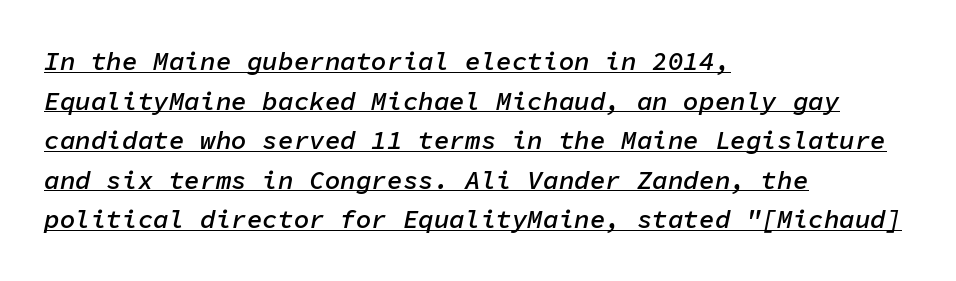
Leading: standard. In CSS terms this would be text-align: left. Caption: lettering with a line underneath. Characters are canted at an angle relative to the baseline's perpendicular.
